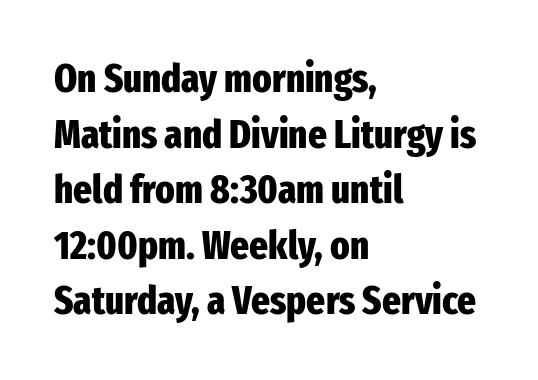
The type is set solid horizontally, with unmodified tracking. The font is running at its bold setting. Does the copy run flush right? No — it runs flush left. Is there much room between lines? A standard amount, neither cramped nor airy.
